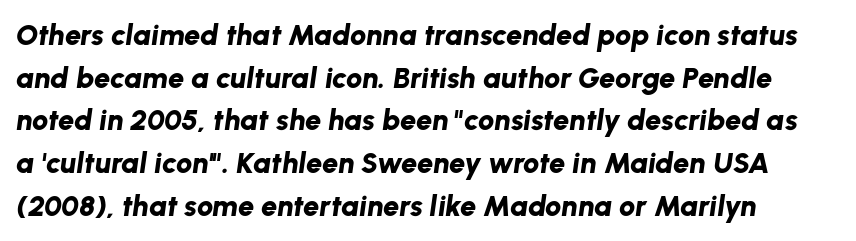
The characters look thick and weighty, a clear bold. The text carries the slant typical of an italic or oblique font. If you measured baseline to baseline, you'd find a middling distance. The baseline area is clear. Think of a printed novel: that variable character pitch is what you see here.
